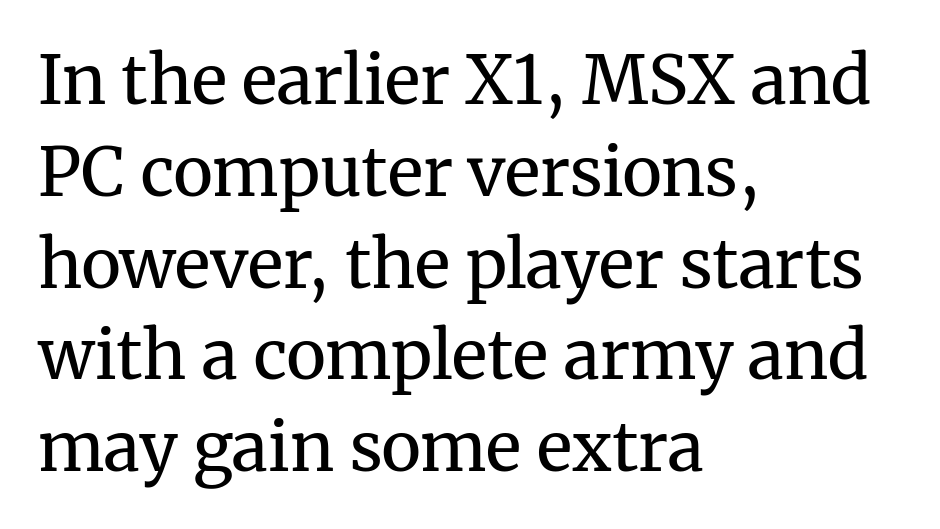
Words appear dense and cohesive because spacing is normal. This rendering uses left alignment, leaving the right contour irregular. This sample has the flowing, uneven cadence of proportional lettering. Each stroke keeps to a modest, everyday thickness or less.
